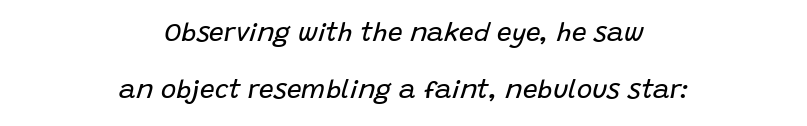
The image shows 26 px text type, italic (leaning right); set centered, loose line spacing (2.19x), normal letter spacing, not underlined.
